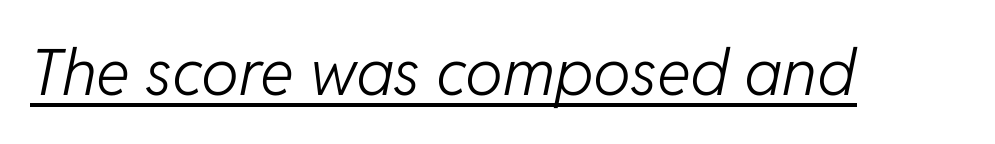
The image shows 64 px light type, italic (leaning right); set normal letter spacing, underlined; low stroke contrast and a medium x-height.
